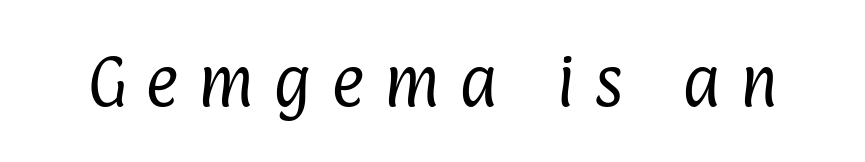
Q: Is the text bold? A: No.
Q: Is the typeface a serif or a sans-serif typeface? A: Sans-serif.
Q: Is the text underlined? A: No.
Q: Is the spacing between letters normal or unusually wide? A: Unusually wide.
Q: Width (condensed, normal, or wide)? A: Condensed.
Q: Stroke contrast? A: Low.
Q: x-height? A: Medium.
Q: Monospaced? A: No.
